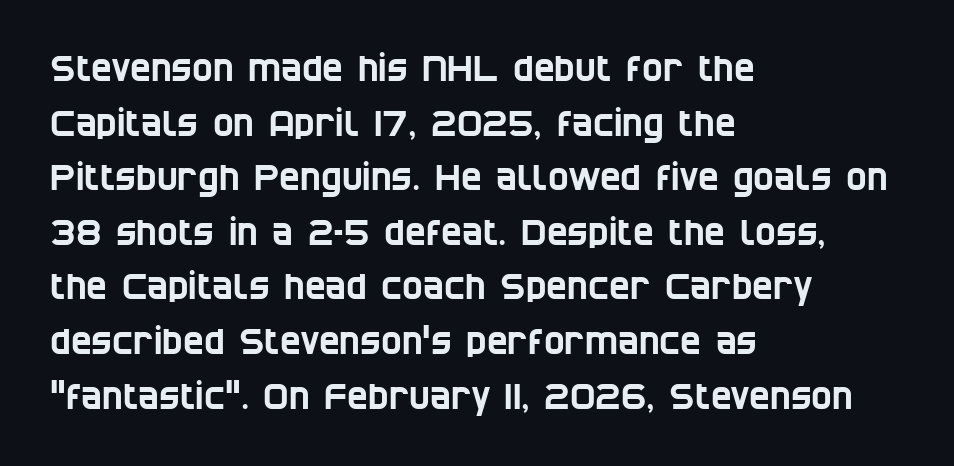
{"serif": "no", "width": "condensed", "stroke_contrast": "low", "x_height": "large", "monospaced": "no", "underline": "no", "align": "left", "line_spacing": "normal", "line_spacing_ratio": 1.56, "letter_spacing": "normal", "letter_spacing_em": 0.0, "glyph_px": 35}
